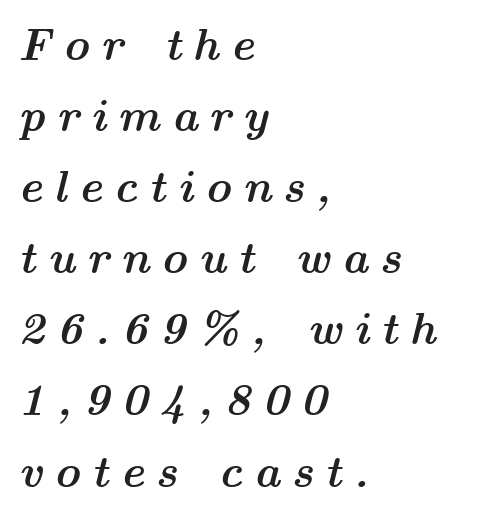
{"italic": "yes", "lean": "right", "slant_degrees": 14, "bold": "yes", "weight": "semibold", "width": "wide", "stroke_contrast": "medium", "x_height": "medium", "monospaced": "no", "underline": "no", "align": "left", "line_spacing": "normal", "line_spacing_ratio": 1.58, "letter_spacing": "wide", "letter_spacing_em": 0.25, "glyph_px": 45}
